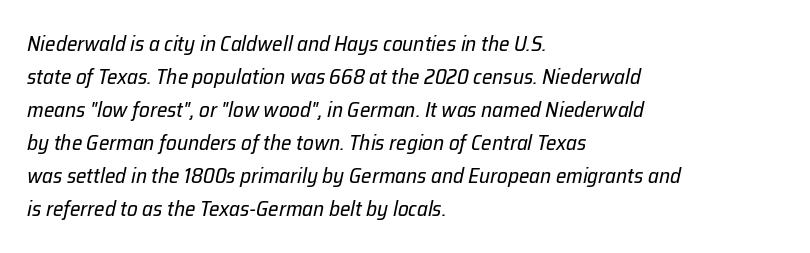
Q: Is the text bold? A: No.
Q: Is the text italic (slanted)? A: Yes, it leans right by about 12 degrees.
Q: Is the text underlined? A: No.
Q: How is the paragraph aligned? A: Left-aligned.
Q: Is the spacing between letters normal or unusually wide? A: Normal.
Q: Is the spacing between lines tight, normal or loose? A: Normal.
